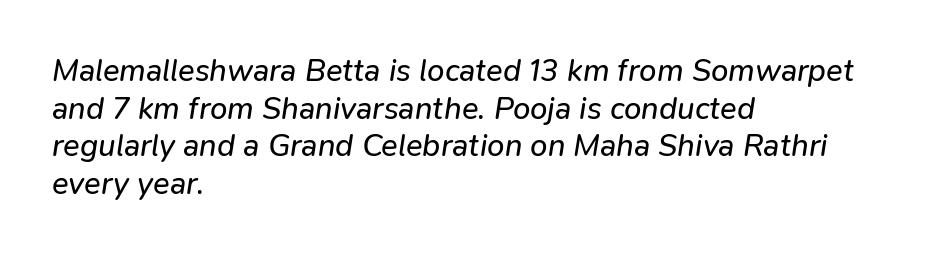
Q: Is the text bold? A: No.
Q: Is the text italic (slanted)? A: Yes, it leans right by about 9 degrees.
Q: Is the text underlined? A: No.
Q: How is the paragraph aligned? A: Left-aligned.
Q: Is the spacing between letters normal or unusually wide? A: Normal.
Q: Width (condensed, normal, or wide)? A: Normal.
Q: Stroke contrast? A: Low.
Q: x-height? A: Medium.
Q: Monospaced? A: No.
